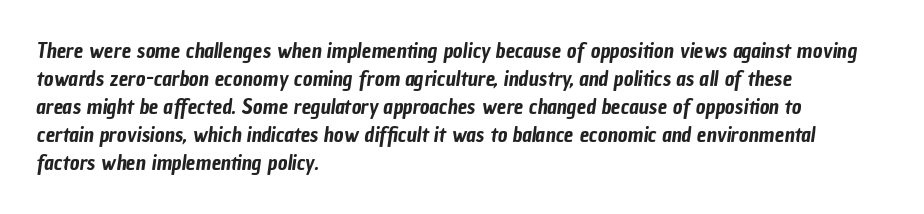
{"underline": "no", "align": "left", "line_spacing": "normal", "line_spacing_ratio": 1.33, "letter_spacing": "normal", "letter_spacing_em": 0.0, "glyph_px": 21}
